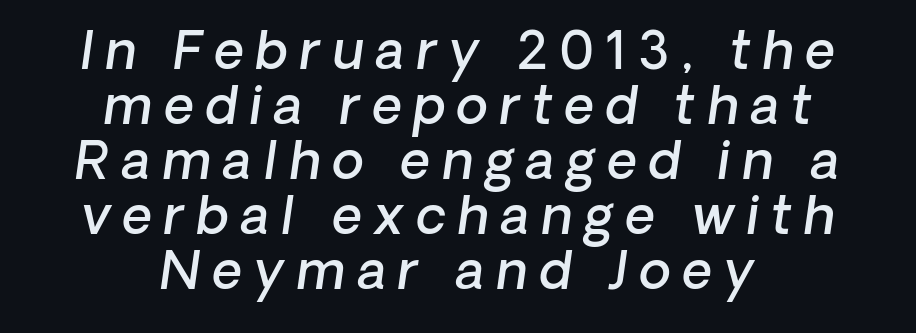
Spacing verdict: proportional, widths tailored to each character. What's the leading like? Squeezed, with rows nearly overlapping. Letters rest on an invisible, unmarked baseline. Tracking here is generous; glyphs stand well apart from one another. Heft: intermediate — a semibold.
